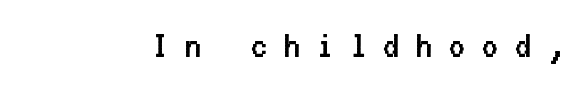
The letters are spread apart with noticeably loose tracking. Grotesque or geometric, the face here clearly has no serifs. The letters stand straight up with perfectly vertical stems. Bold? No — there's no thickening of the strokes.
